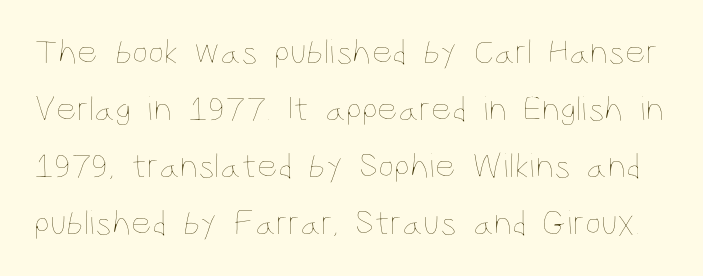
Q: Is the text bold? A: No.
Q: Is the text italic (slanted)? A: No, it is upright.
Q: Is the text underlined? A: No.
Q: Is the spacing between letters normal or unusually wide? A: Normal.
Q: Is the spacing between lines tight, normal or loose? A: Normal.
Q: Width (condensed, normal, or wide)? A: Condensed.
Q: Stroke contrast? A: Low.
Q: x-height? A: Large.
Q: Monospaced? A: No.
